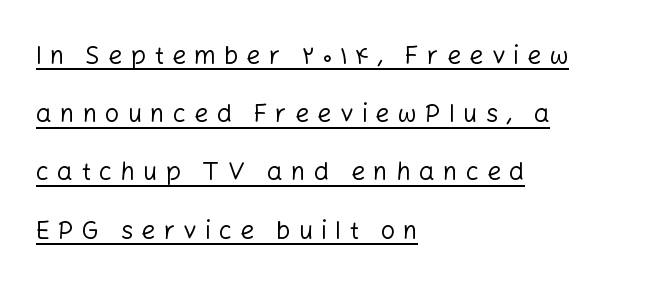
Left-aligned paragraph, ragged on the right. Every character sits straight up, as roman type does. Glance below the letters and you will spot a drawn line. The gaps between neighbouring characters are conspicuously large. The space between consecutive lines is lavish. Counters stay open thanks to moderate or lighter strokes.
